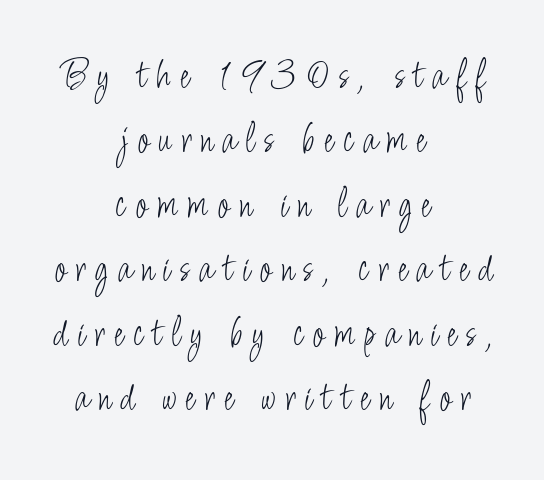
Q: Is the text bold? A: No.
Q: Is the text italic (slanted)? A: Yes.
Q: Is the typeface a serif or a sans-serif typeface? A: Sans-serif.
Q: Is the text underlined? A: No.
Q: How is the paragraph aligned? A: Centered.
Q: Is the spacing between letters normal or unusually wide? A: Unusually wide.
Q: Is the spacing between lines tight, normal or loose? A: Normal.
Q: Width (condensed, normal, or wide)? A: Condensed.
Q: Stroke contrast? A: Low.
Q: x-height? A: Small.
Q: Monospaced? A: No.
